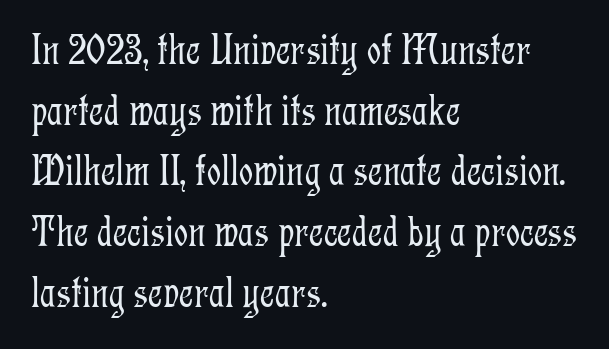
Varying glyph widths throughout — classic text-font behaviour. The passage shown stacks its lines at a standard gap. I'd call this a serif setting — the letters wear small feet. The gap between lines stays unmarked. A student would call this left alignment; a typographer would say flush left, rag right.
